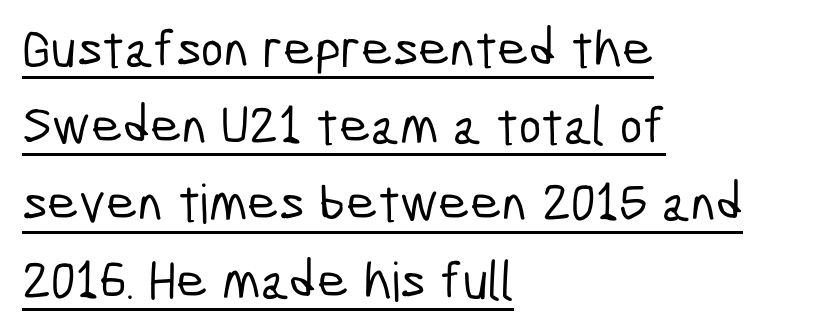
Teacher's note: observe the even left margin — that is flush-left alignment. These lines are composed in type without serifs. Nothing unusual about the tracking: characters are spaced as the font intends. The leading is moderate, giving the passage an even texture.
